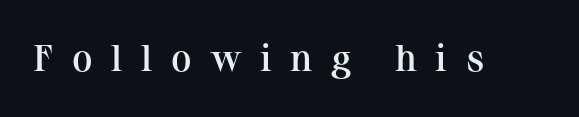
{"serif": "yes", "italic": "no", "bold": "semi", "weight": "semibold", "width": "normal", "stroke_contrast": "medium", "x_height": "medium", "monospaced": "no", "underline": "no", "letter_spacing": "wide", "letter_spacing_em": 0.5, "glyph_px": 37}
